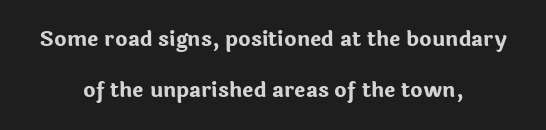
Q: Is the text bold? A: Yes.
Q: Is the text italic (slanted)? A: No, it is upright.
Q: Is the text underlined? A: No.
Q: How is the paragraph aligned? A: Centered.
Q: Is the spacing between letters normal or unusually wide? A: Normal.
Q: Is the spacing between lines tight, normal or loose? A: Loose.
